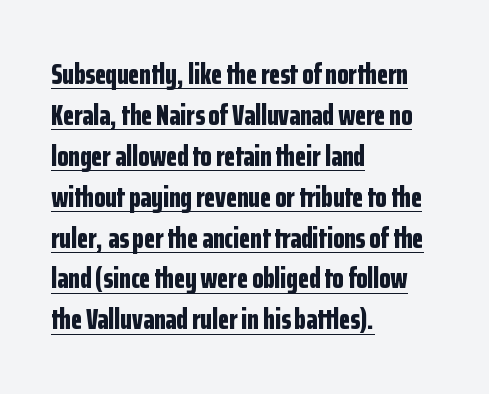
Successive baselines arrive at the customary interval. Grotesque or geometric, the face here clearly has no serifs. Stroke thickness is high; the sample reads as a true bold. Caption: multi-line text, flush left, ragged right.
